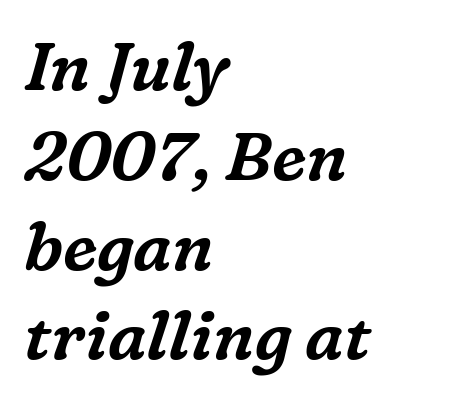
Quick note: interline space is typical. Every character sits at an angle, as italics do. Leftover space on each line is placed entirely after the last word. You can tell from the footed stems that serif type was used.
